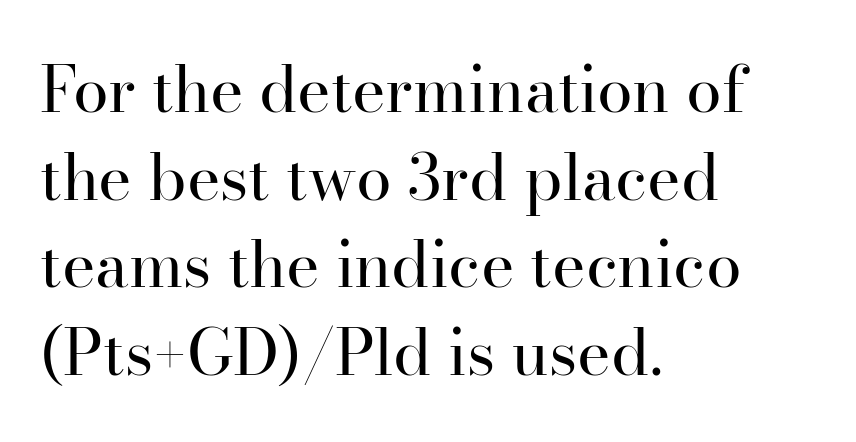
The passage shown is typed in a proportional face where columns would drift. Teacher's note: observe the even left margin — that is flush-left alignment. No italicization has been applied; the sample stays upright. The font sits on the lighter half of the weight spectrum, regular included. Spacing between characters is what you'd get straight out of the box. The rendering shows small feet on the letterforms — a serif design.
